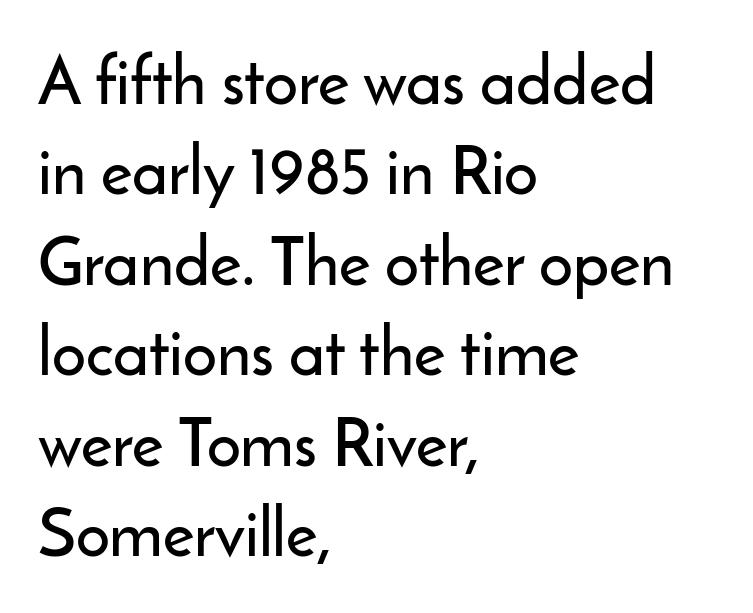
Anything drawn beneath the words? Only blank space. One glance says typical: line gaps are just what's usual. Short note: letters normally spaced. Left-aligned paragraph, ragged on the right. You could not count columns in this text — the font is proportionally spaced. A roman cut, with each character standing at attention.
